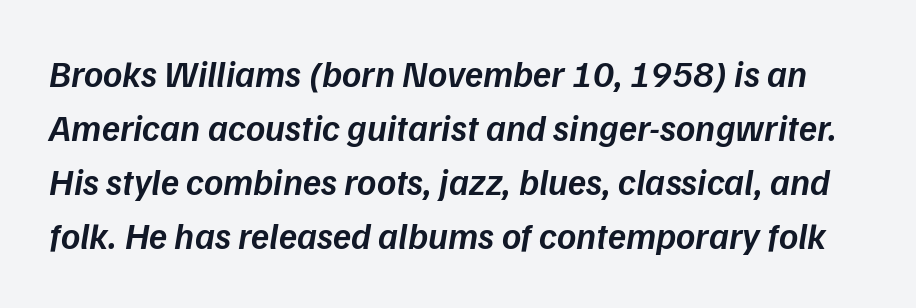
{"italic": "yes", "lean": "right", "slant_degrees": 9, "bold": "semi", "weight": "semibold", "width": "normal", "stroke_contrast": "low", "x_height": "medium", "monospaced": "no", "underline": "no", "line_spacing": "normal", "line_spacing_ratio": 1.46, "letter_spacing": "normal", "letter_spacing_em": 0.0, "glyph_px": 37}
